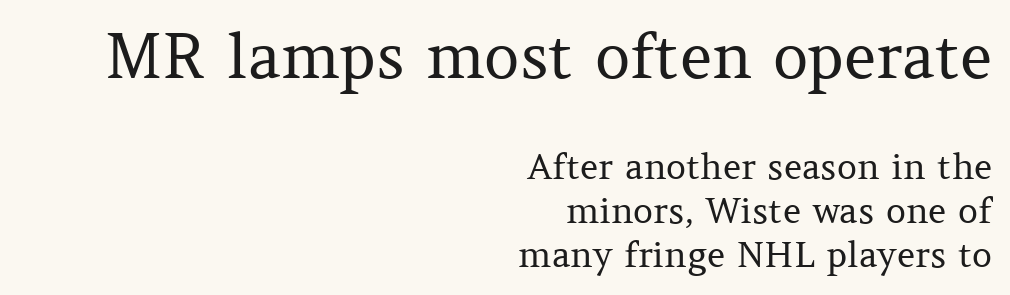
{"serif": "yes", "italic": "no", "bold": "no", "weight": "regular", "width": "normal", "stroke_contrast": "medium", "x_height": "medium", "monospaced": "no", "underline": "no", "align": "right", "line_spacing": "normal", "line_spacing_ratio": 1.25, "letter_spacing": "normal", "letter_spacing_em": 0.0, "larger_block": "first", "size_ratio": 1.77, "glyph_px": 62}
